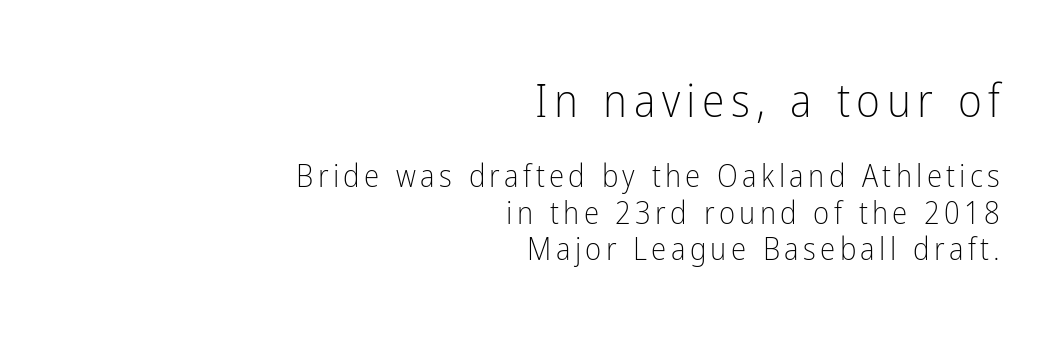
The image shows 46 px light, condensed sans-serif type, upright; set right-aligned, line spacing 1.18x, not underlined; the first (top) block is 1.48x larger; low stroke contrast and a medium x-height.
